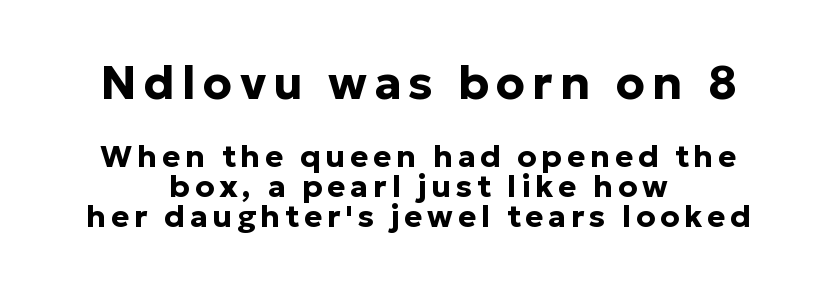
{"serif": "no", "italic": "no", "bold": "yes", "weight": "bold", "width": "normal", "stroke_contrast": "low", "x_height": "medium", "monospaced": "no", "underline": "no", "align": "center", "line_spacing": "tight", "line_spacing_ratio": 0.97, "larger_block": "first", "size_ratio": 1.52, "glyph_px": 47}
